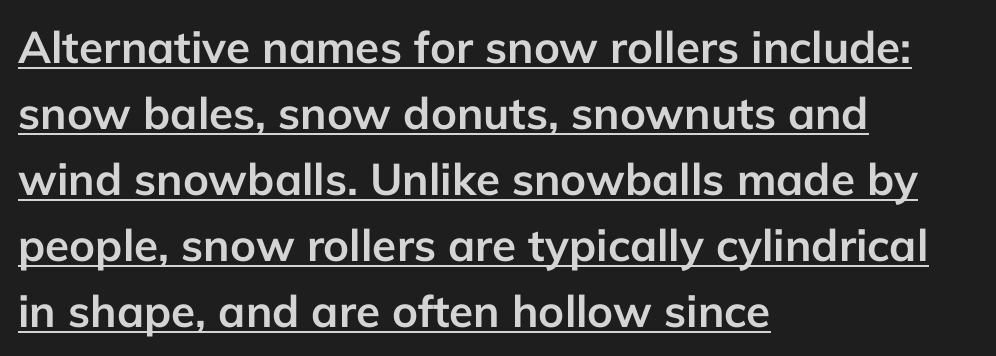
The image shows 44 px semibold sans-serif type, upright; set left-aligned, normal line spacing (1.5x), normal letter spacing, underlined; low stroke contrast and a medium x-height.
